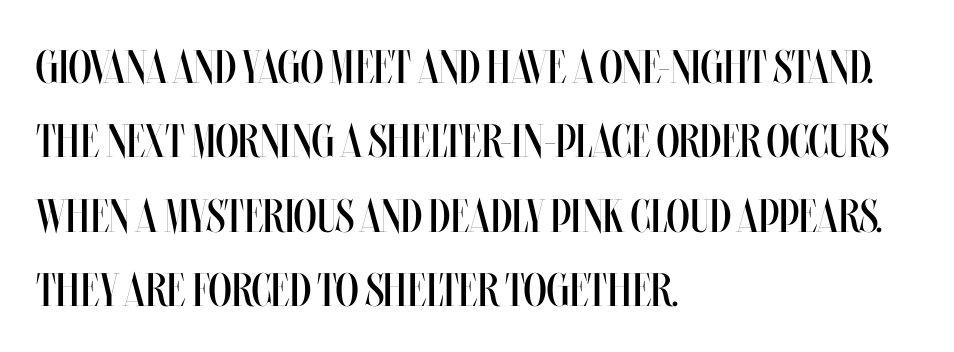
{"italic": "no", "bold": "no", "weight": "regular", "width": "condensed", "stroke_contrast": "medium", "x_height": "large", "monospaced": "no", "underline": "no", "align": "left", "line_spacing": "normal", "line_spacing_ratio": 1.58, "letter_spacing": "normal", "letter_spacing_em": 0.0, "glyph_px": 47}
